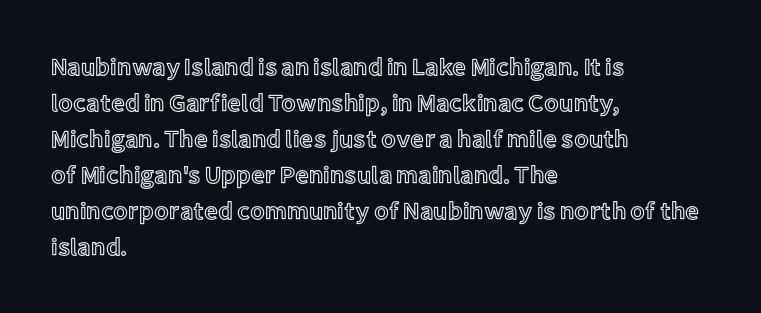
You can tell it's not italic because the verticals are truly vertical. Whoever set this chose a conventional vertical rhythm. The line texture is even and compact thanks to regular tracking. Each row of text sits above clean, open space.
